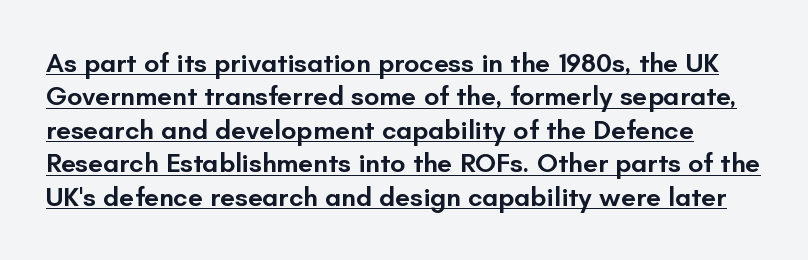
Q: Is the text bold? A: Semi-bold.
Q: Is the text italic (slanted)? A: No, it is upright.
Q: Is the text underlined? A: Yes.
Q: Is the spacing between letters normal or unusually wide? A: Normal.
